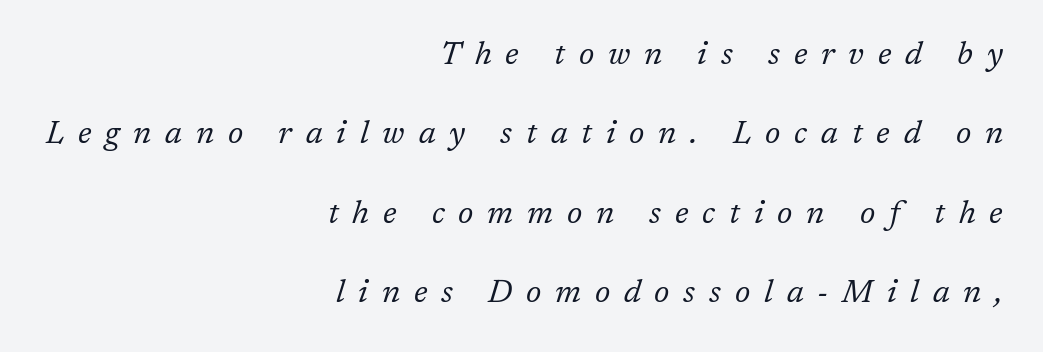
Q: Is the text bold? A: No.
Q: Is the text italic (slanted)? A: Yes, it leans right by about 17 degrees.
Q: Is the typeface a serif or a sans-serif typeface? A: Serif.
Q: Is the text underlined? A: No.
Q: How is the paragraph aligned? A: Right-aligned.
Q: Is the spacing between letters normal or unusually wide? A: Unusually wide.
Q: Is the spacing between lines tight, normal or loose? A: Loose.
Q: Width (condensed, normal, or wide)? A: Normal.
Q: Stroke contrast? A: Low.
Q: x-height? A: Medium.
Q: Monospaced? A: No.
